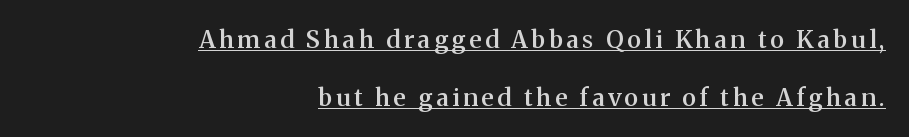
Q: Is the text bold? A: Semi-bold.
Q: Is the text italic (slanted)? A: No, it is upright.
Q: Is the text underlined? A: Yes.
Q: How is the paragraph aligned? A: Right-aligned.
Q: Is the spacing between lines tight, normal or loose? A: Loose.
